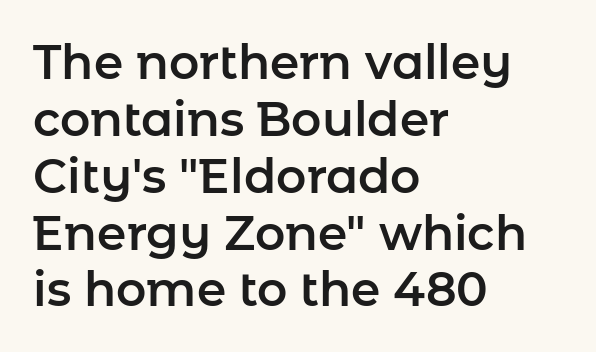
Type without underlining. Tracking value appears to be zero — textbook default spacing. The face used here is proportionally spaced, like ordinary book or web type. This sample uses an upright cut, with every glyph sitting square on the baseline.
